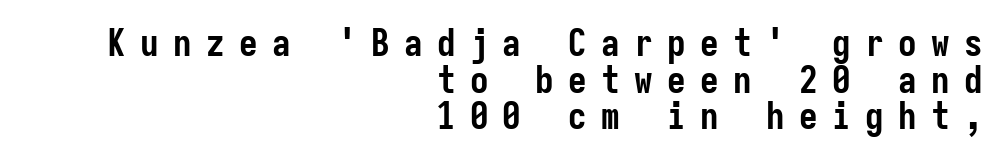
Style check: upright. The words here are not underlined. The paragraph has a hard right edge and a soft left edge. Letterform terminals end flat and unadorned throughout the passage. Typographic density is high because the face is bold. The line texture is sparse and dotted thanks to wide tracking.
